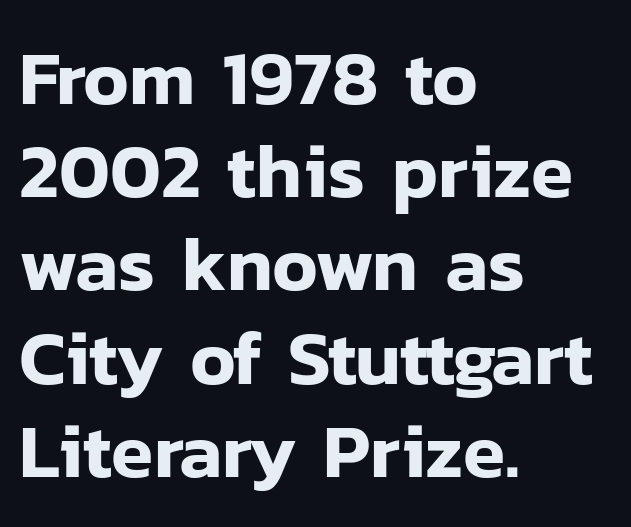
{"serif": "no", "italic": "no", "width": "normal", "stroke_contrast": "low", "x_height": "medium", "monospaced": "no", "underline": "no", "align": "left", "line_spacing_ratio": 1.21, "letter_spacing": "normal", "letter_spacing_em": 0.0, "glyph_px": 77}
